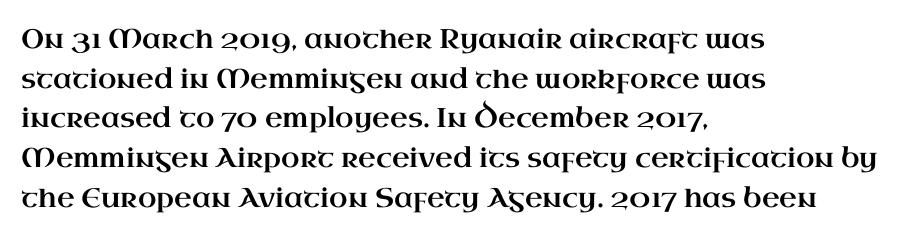
{"italic": "no", "underline": "no", "align": "left", "line_spacing": "normal", "line_spacing_ratio": 1.47, "letter_spacing": "normal", "letter_spacing_em": 0.0, "glyph_px": 27}
